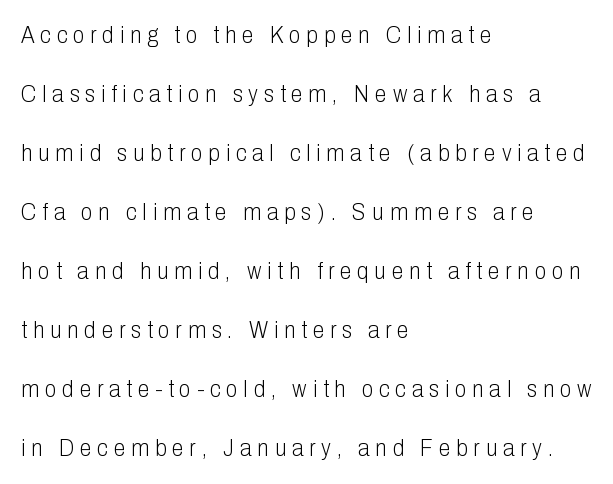
Heaviness? Minimal to ordinary, like unemphasized prose. The vertical gap from one line to the next is large. The paragraph shown leans on its left margin. The type is letterspaced generously, with wide tracking.
